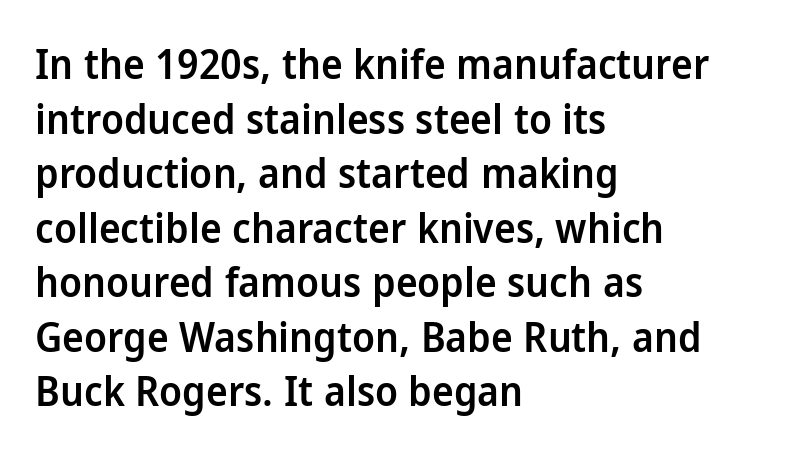
{"serif": "no", "italic": "no", "bold": "semi", "weight": "semibold", "width": "normal", "stroke_contrast": "low", "x_height": "medium", "monospaced": "no", "underline": "no", "align": "left", "line_spacing": "normal", "line_spacing_ratio": 1.33, "letter_spacing": "normal", "letter_spacing_em": 0.0, "glyph_px": 41}
